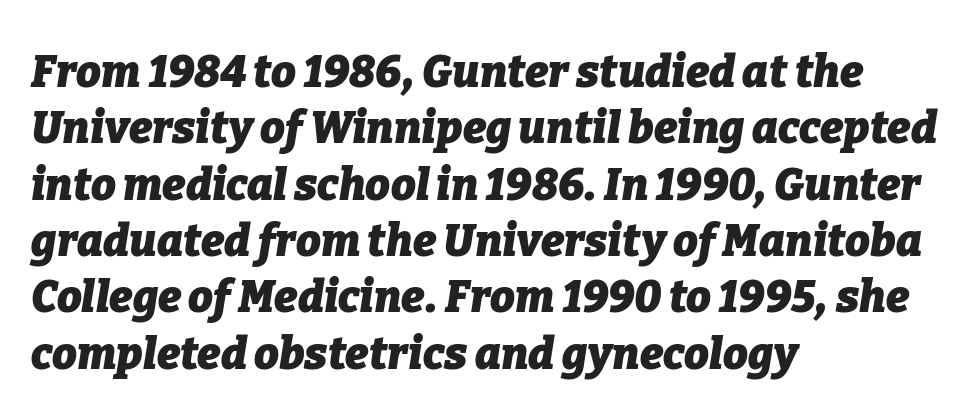
{"italic": "yes", "lean": "right", "slant_degrees": 9, "bold": "yes", "weight": "heavy", "width": "normal", "stroke_contrast": "low", "x_height": "medium", "monospaced": "no", "underline": "no", "align": "left", "line_spacing": "normal", "line_spacing_ratio": 1.28, "letter_spacing": "normal", "letter_spacing_em": 0.0, "glyph_px": 44}
